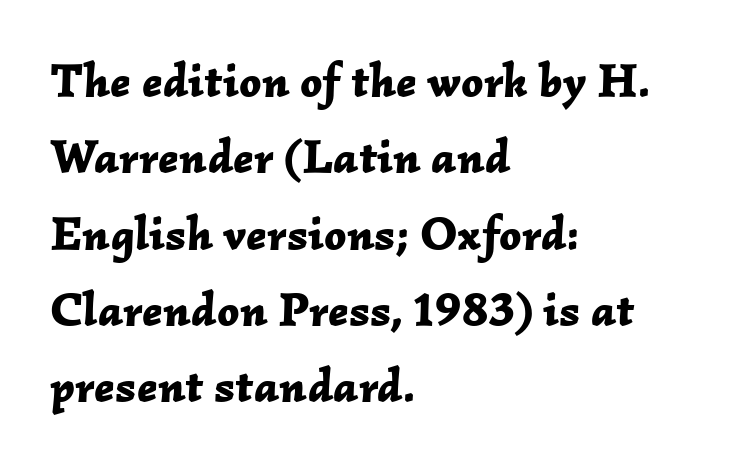
A typesetter would mark this as italic. The lines are quadded left. The face used here is rendered with its standard letterfit. Proportional: the letters do not fall into vertical columns. The characters look thick and weighty, a clear bold. The designer left line spacing at the default.
